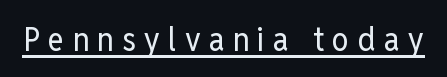
The image shows 34 px regular-weight, condensed sans-serif type, upright; set unusually wide letter spacing (+0.24 em), underlined; low stroke contrast and a medium x-height.
